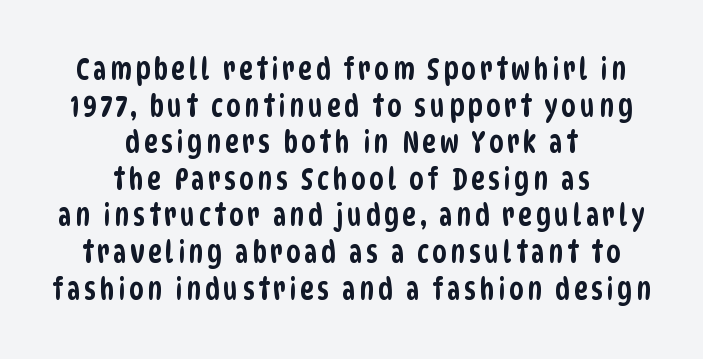
Reading down the block, each line starts at a different indent, mirrored at its end. The string is rendered with underlining switched off. The characters display no serif detailing; their extremities are plain. Spacing verdict: proportional, widths tailored to each character.
